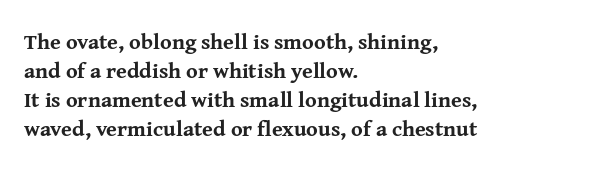
The image shows 22 px bold type, upright; set left-aligned, normal line spacing (1.32x), normal letter spacing, not underlined.
